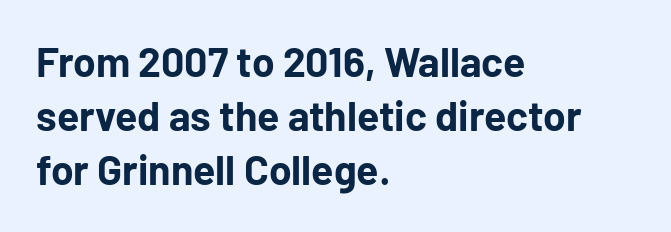
Q: Is the text bold? A: Yes.
Q: Is the text italic (slanted)? A: No, it is upright.
Q: Is the typeface a serif or a sans-serif typeface? A: Sans-serif.
Q: Is the text underlined? A: No.
Q: How is the paragraph aligned? A: Left-aligned.
Q: Is the spacing between letters normal or unusually wide? A: Normal.
Q: Is the spacing between lines tight, normal or loose? A: Normal.
Q: Width (condensed, normal, or wide)? A: Normal.
Q: Stroke contrast? A: Low.
Q: x-height? A: Medium.
Q: Monospaced? A: No.
